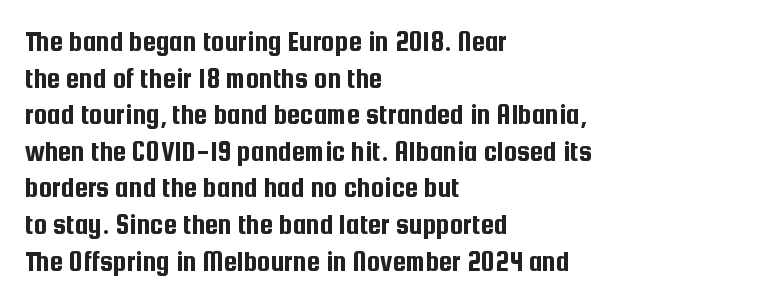
{"serif": "no", "italic": "no", "width": "condensed", "stroke_contrast": "low", "x_height": "medium", "monospaced": "no", "underline": "no", "align": "left", "line_spacing_ratio": 1.22, "letter_spacing": "normal", "letter_spacing_em": 0.0, "glyph_px": 30}
